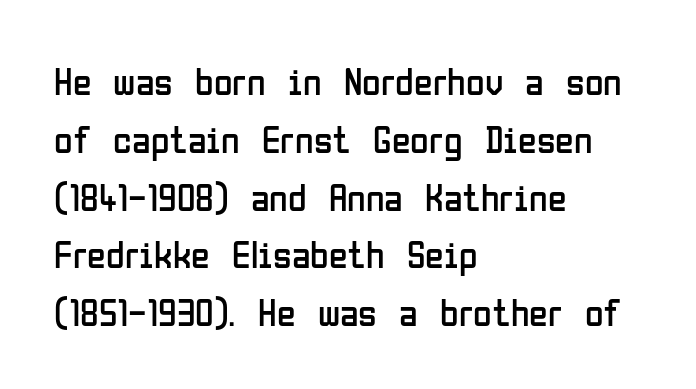
Plain, unruled lines of type. Does the copy run flush right? No — it runs flush left. Successive baselines arrive at the customary interval. Caption: face not bold, strokes unweighted.
